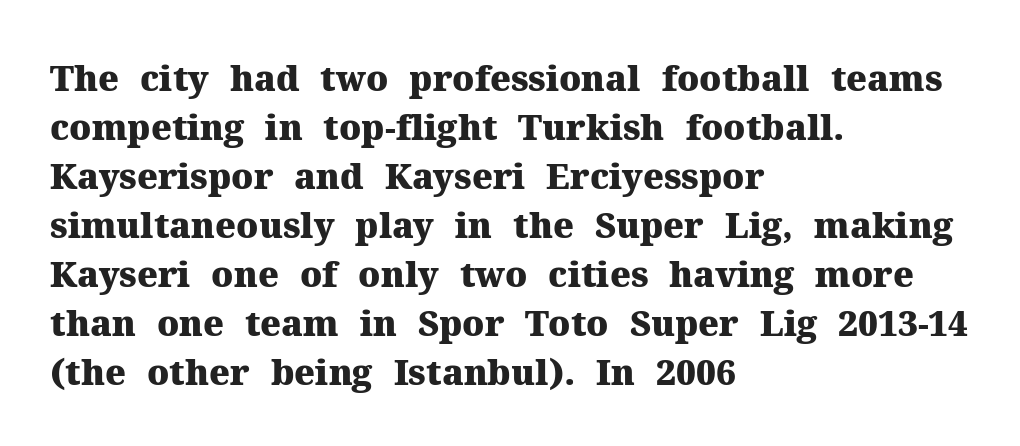
Serifs: yes, visible at the terminals of the letterforms. The characters look thick and weighty, a clear bold. Nobody drew a line under any word here. Spacing verdict: proportional, widths tailored to each character. The typesetter chose a ragged-right arrangement here. No italicization has been applied; the sample stays upright.
